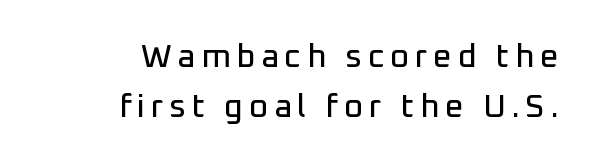
{"serif": "no", "italic": "no", "width": "normal", "stroke_contrast": "low", "x_height": "medium", "monospaced": "no", "underline": "no", "align": "right", "line_spacing": "normal", "line_spacing_ratio": 1.51, "glyph_px": 33}
